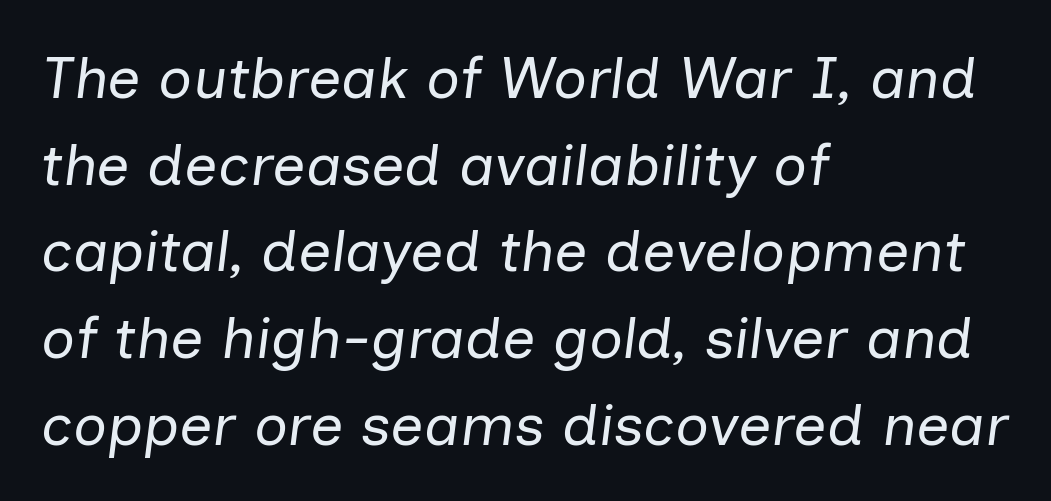
Honestly, there is no underline to notice here at all. Honestly, the row spacing looks completely unremarkable. The letters advance in unequal steps, a hallmark of proportional type. Would a proofreader flag this as italicized? Yes. The ragged edge is on the right, which tells us the setting is flush left.
